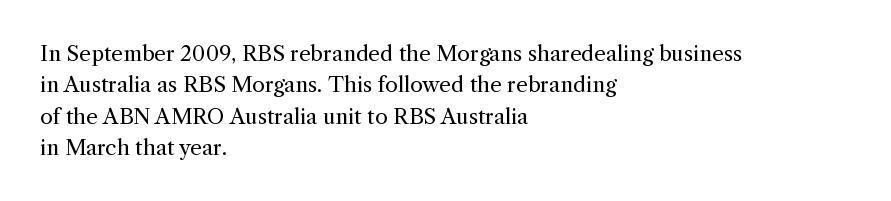
Q: Is the text bold? A: No.
Q: Is the text italic (slanted)? A: No, it is upright.
Q: Is the text underlined? A: No.
Q: How is the paragraph aligned? A: Left-aligned.
Q: Is the spacing between letters normal or unusually wide? A: Normal.
Q: Is the spacing between lines tight, normal or loose? A: Normal.
